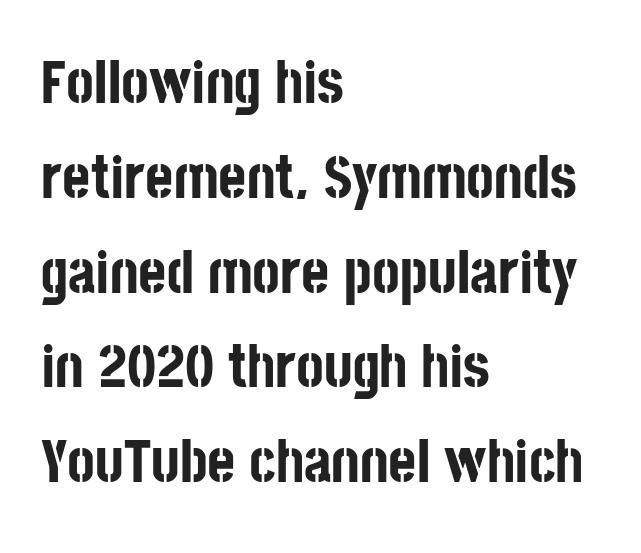
Q: Is the text bold? A: Yes.
Q: Is the text italic (slanted)? A: No, it is upright.
Q: Is the typeface a serif or a sans-serif typeface? A: Sans-serif.
Q: Is the text underlined? A: No.
Q: How is the paragraph aligned? A: Left-aligned.
Q: Is the spacing between letters normal or unusually wide? A: Normal.
Q: Is the spacing between lines tight, normal or loose? A: Normal.
Q: Width (condensed, normal, or wide)? A: Condensed.
Q: Stroke contrast? A: Low.
Q: x-height? A: Large.
Q: Monospaced? A: No.
